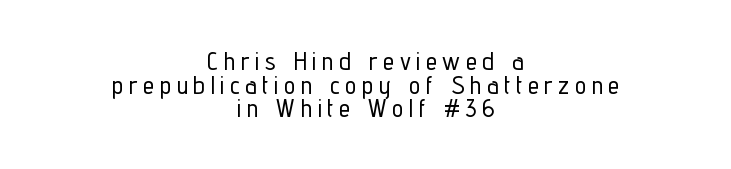
The image shows 25 px text type, upright; set centered, tight line spacing (0.95x), unusually wide letter spacing (+0.23 em), not underlined.
